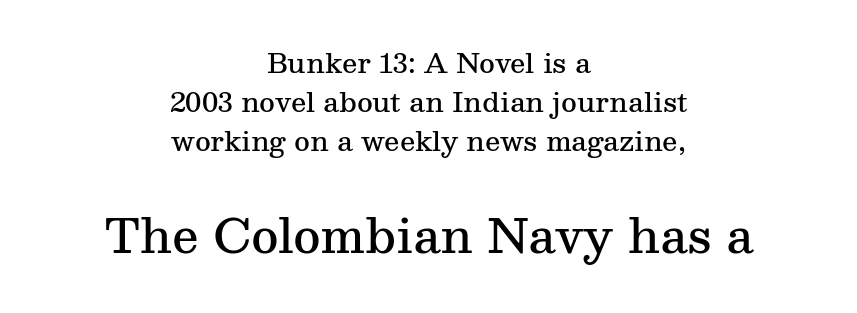
The image shows 47 px semibold serif type, upright; set centered, normal line spacing (1.45x), normal letter spacing, not underlined; the second (bottom) block is 1.74x larger; medium stroke contrast and a medium x-height.
